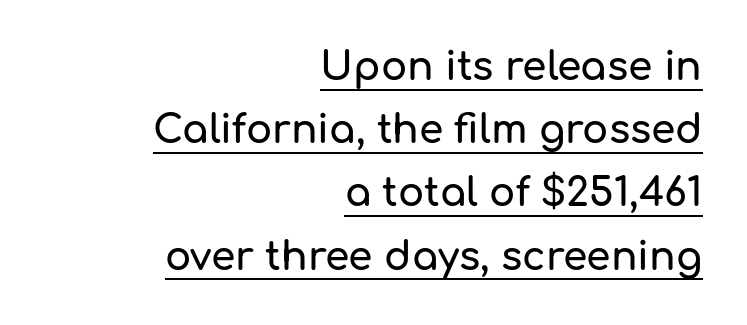
Q: Is the text italic (slanted)? A: No, it is upright.
Q: Is the typeface a serif or a sans-serif typeface? A: Sans-serif.
Q: Is the text underlined? A: Yes.
Q: How is the paragraph aligned? A: Right-aligned.
Q: Is the spacing between letters normal or unusually wide? A: Normal.
Q: Is the spacing between lines tight, normal or loose? A: Normal.
Q: Width (condensed, normal, or wide)? A: Normal.
Q: Stroke contrast? A: Low.
Q: x-height? A: Medium.
Q: Monospaced? A: No.
